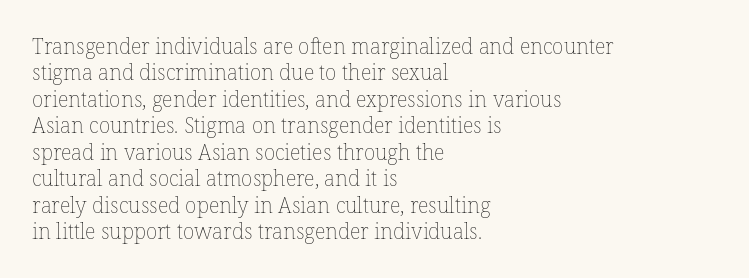
The image shows 21 px text type, upright; set left-aligned, normal line spacing (1.26x), normal letter spacing, not underlined.
